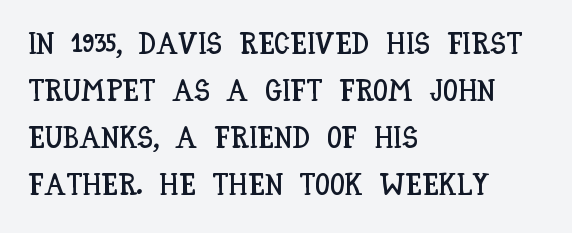
{"italic": "no", "width": "condensed", "stroke_contrast": "low", "x_height": "large", "monospaced": "no", "underline": "no", "align": "left", "line_spacing": "normal", "line_spacing_ratio": 1.57, "letter_spacing": "normal", "letter_spacing_em": 0.0, "glyph_px": 30}
